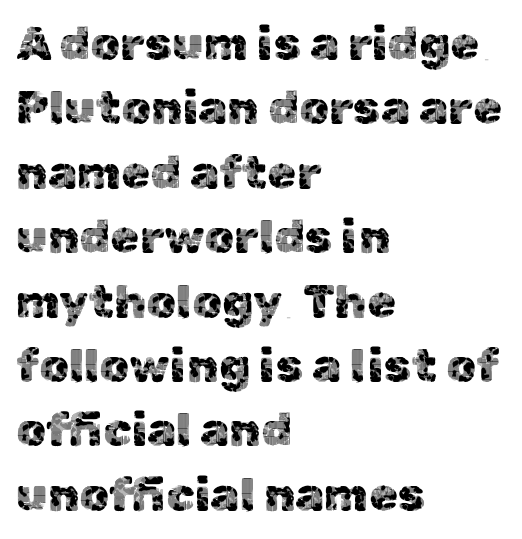
Q: Is the text italic (slanted)? A: No, it is upright.
Q: Is the typeface a serif or a sans-serif typeface? A: Sans-serif.
Q: Is the text underlined? A: No.
Q: How is the paragraph aligned? A: Left-aligned.
Q: Is the spacing between letters normal or unusually wide? A: Normal.
Q: Is the spacing between lines tight, normal or loose? A: Normal.
Q: Width (condensed, normal, or wide)? A: Normal.
Q: x-height? A: Medium.
Q: Monospaced? A: No.
